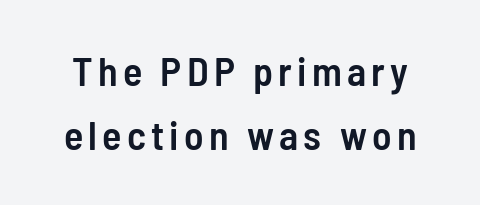
The passage shown is typed in a proportional face where columns would drift. Posture: vertical. Beneath every word, the page is bare. Stems and bowls a touch heavier than normal — semibold. A typesetter would label this face a sans.
